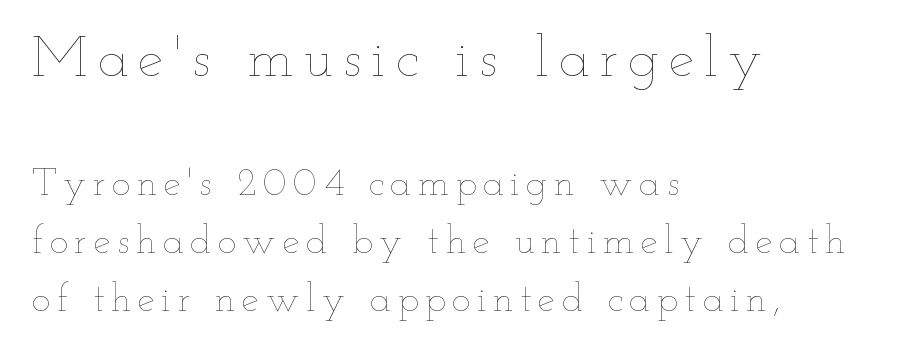
The image shows 58 px thin, wide type, upright; set left-aligned, normal line spacing (1.49x), not underlined; the first (top) block is 1.49x larger; low stroke contrast and a small x-height.
